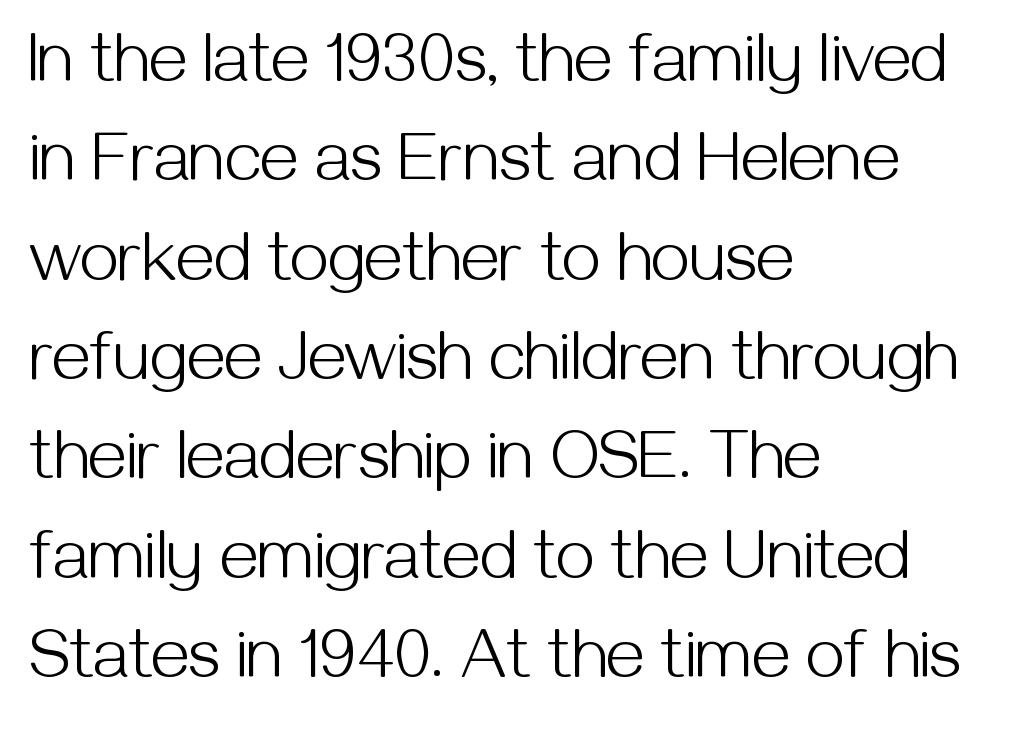
{"serif": "no", "italic": "no", "bold": "no", "weight": "light", "width": "normal", "stroke_contrast": "medium", "x_height": "medium", "monospaced": "no", "underline": "no", "align": "left", "line_spacing": "normal", "line_spacing_ratio": 1.44, "letter_spacing": "normal", "letter_spacing_em": 0.0, "glyph_px": 69}
